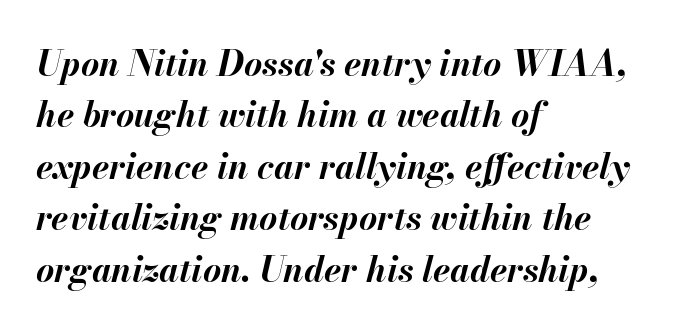
The image shows 35 px bold type, italic (leaning right); set left-aligned, normal line spacing (1.47x), normal letter spacing, not underlined; medium stroke contrast and a small x-height.
